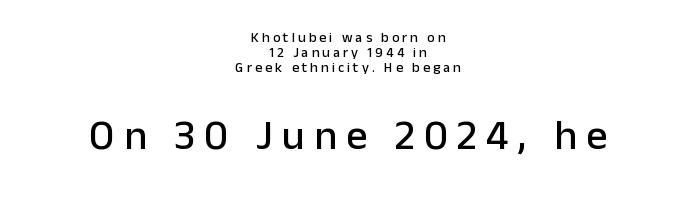
{"serif": "no", "italic": "no", "width": "normal", "stroke_contrast": "low", "x_height": "medium", "monospaced": "no", "underline": "no", "align": "center", "line_spacing": "tight", "line_spacing_ratio": 1.07, "letter_spacing": "wide", "letter_spacing_em": 0.22, "larger_block": "second", "size_ratio": 3.0, "glyph_px": 42}
